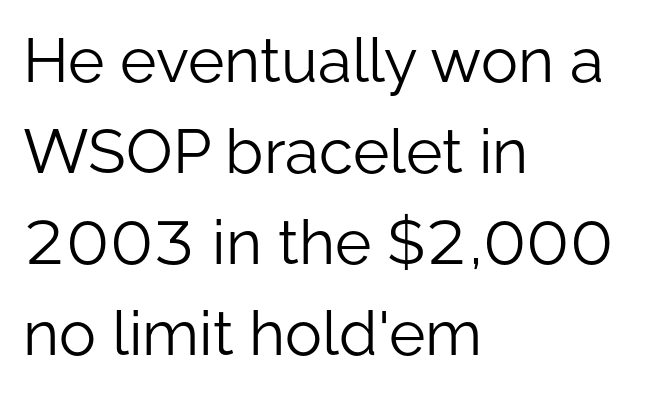
{"serif": "no", "italic": "no", "bold": "no", "weight": "light", "width": "normal", "stroke_contrast": "low", "x_height": "medium", "monospaced": "no", "underline": "no", "align": "left", "line_spacing": "normal", "line_spacing_ratio": 1.47, "letter_spacing": "normal", "letter_spacing_em": 0.0, "glyph_px": 62}
